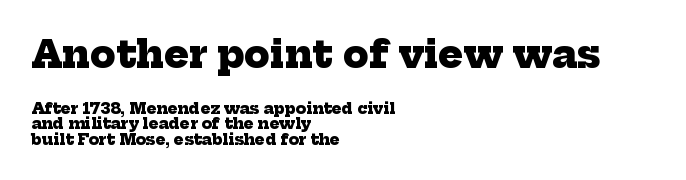
{"serif": "yes", "bold": "yes", "weight": "heavy", "width": "normal", "stroke_contrast": "low", "x_height": "medium", "monospaced": "no", "underline": "no", "align": "left", "line_spacing": "tight", "line_spacing_ratio": 1.03, "letter_spacing": "normal", "letter_spacing_em": 0.0, "larger_block": "first", "size_ratio": 2.47, "glyph_px": 37}
